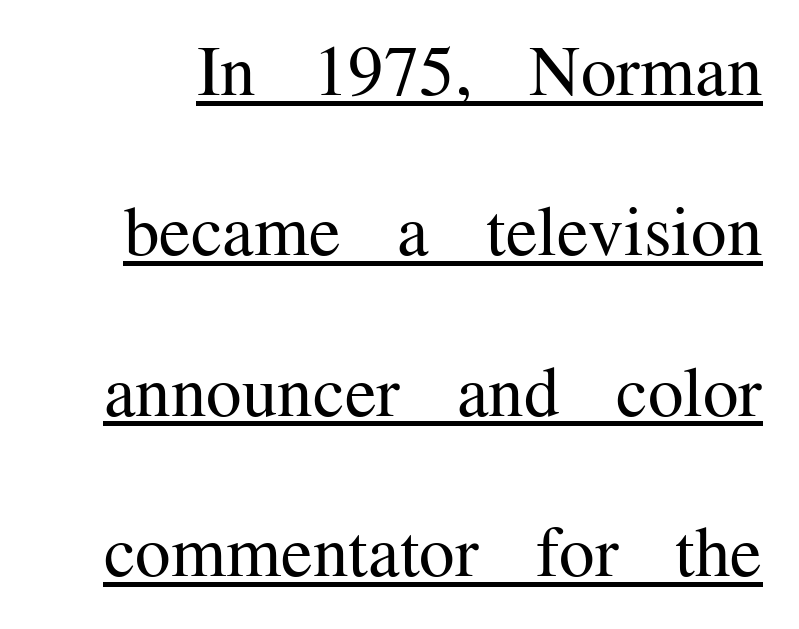
{"serif": "yes", "italic": "no", "bold": "no", "weight": "regular", "width": "normal", "stroke_contrast": "medium", "x_height": "medium", "monospaced": "no", "underline": "yes", "line_spacing": "loose", "line_spacing_ratio": 2.26, "letter_spacing": "normal", "letter_spacing_em": 0.0, "glyph_px": 71}
